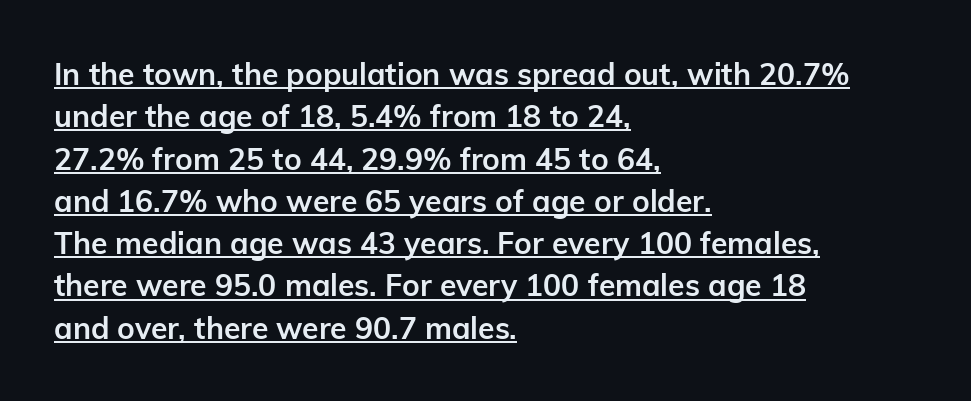
A typesetter would call this leading conventional body-copy spacing. Tall strokes in this sample are plumb rather than angled. Observe the absence of serifs on each vertical stroke in this sample. Here the designer chose a conventional face with non-uniform glyph widths. The specimen includes a rule beneath the text block's lines.
